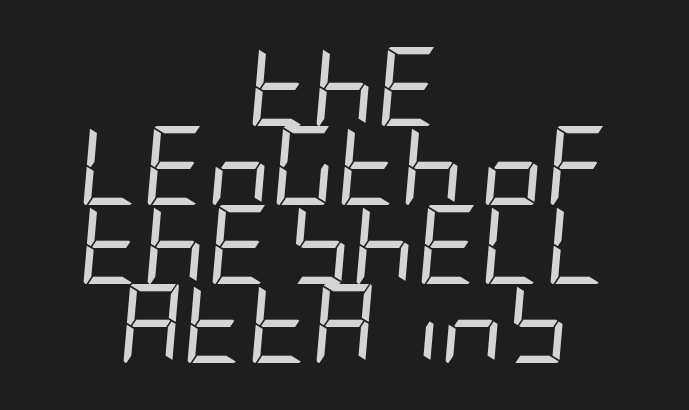
{"italic": "yes", "lean": "right", "slant_degrees": 5, "bold": "no", "weight": "regular", "width": "condensed", "stroke_contrast": "low", "x_height": "large", "underline": "no", "align": "center", "line_spacing": "tight", "line_spacing_ratio": 1.0, "letter_spacing": "normal", "letter_spacing_em": 0.0, "glyph_px": 79}
